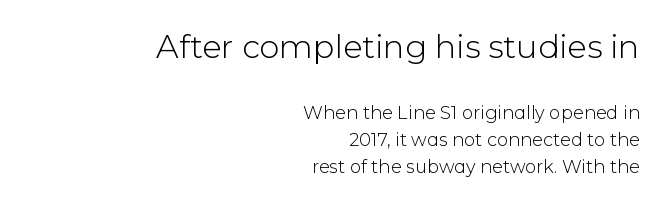
Compared with typical paragraphs, the rows here are spaced about the same. Here the designer chose a conventional face with non-uniform glyph widths. Characters remain perfectly vertical along every line. The typesetting does not lean heavy: it is not bold. Glyph-to-glyph distance matches everyday printed text. Bigger letters appear in the top chunk; the bottom chunk is reduced.
